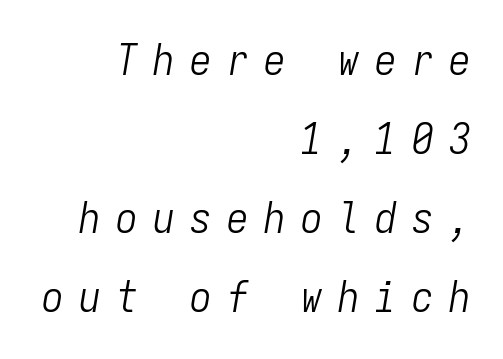
The area under the type is left untouched. Slant detected: the letters are inclined. All the whitespace from short lines collects on the left. A typesetter would call this monospace, since all characters share one set width. What stands out about the letter spacing? Its width — letters are far apart.
